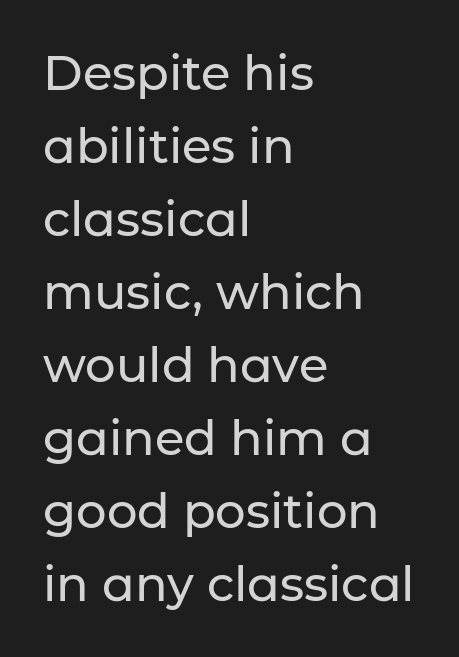
The image shows 48 px sans-serif type, upright; set left-aligned, normal line spacing (1.52x), normal letter spacing, not underlined; low stroke contrast and a medium x-height.
